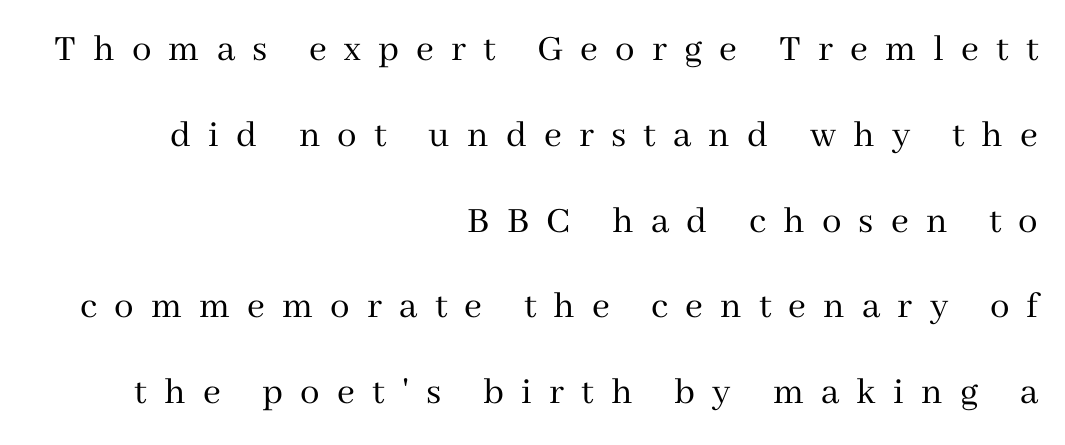
Q: Is the text bold? A: No.
Q: Is the text italic (slanted)? A: No, it is upright.
Q: Is the typeface a serif or a sans-serif typeface? A: Serif.
Q: Is the text underlined? A: No.
Q: How is the paragraph aligned? A: Right-aligned.
Q: Is the spacing between letters normal or unusually wide? A: Unusually wide.
Q: Is the spacing between lines tight, normal or loose? A: Loose.
Q: Width (condensed, normal, or wide)? A: Normal.
Q: Stroke contrast? A: Medium.
Q: x-height? A: Medium.
Q: Monospaced? A: No.
